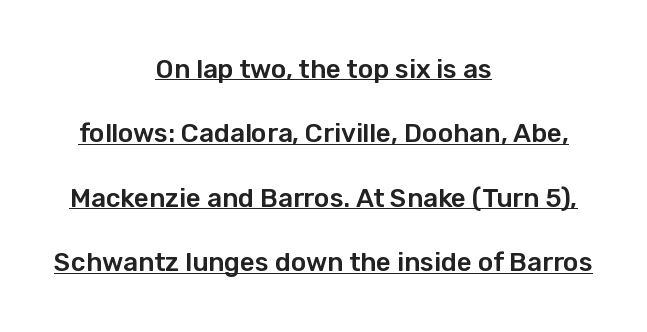
Q: Is the text italic (slanted)? A: No, it is upright.
Q: Is the text underlined? A: Yes.
Q: How is the paragraph aligned? A: Centered.
Q: Is the spacing between letters normal or unusually wide? A: Normal.
Q: Is the spacing between lines tight, normal or loose? A: Loose.
